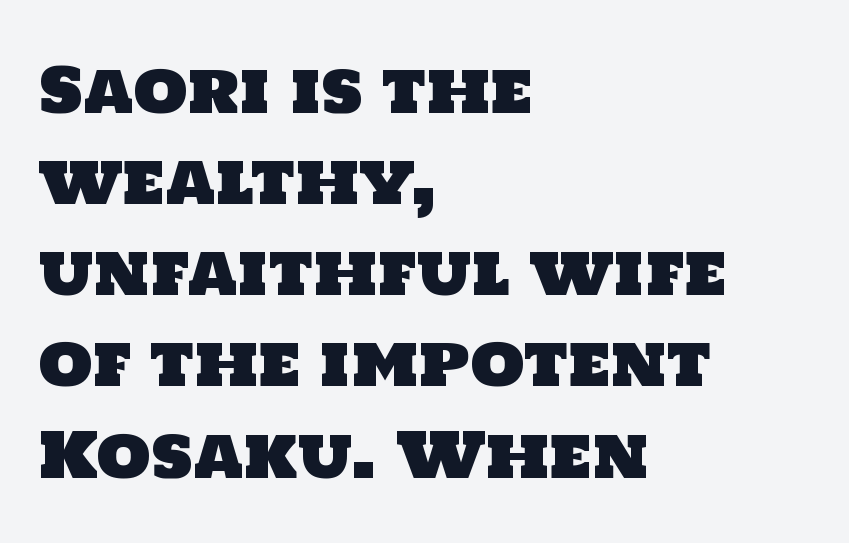
Compared with typical body copy, the letter spacing here is the same. The letters carry no serifs — their stems end cleanly without finishing strokes. Left-aligned paragraph, ragged on the right. The rendering uses natural spacing where letterforms have individual widths. A normal amount of white space separates one row of letters from the next.
